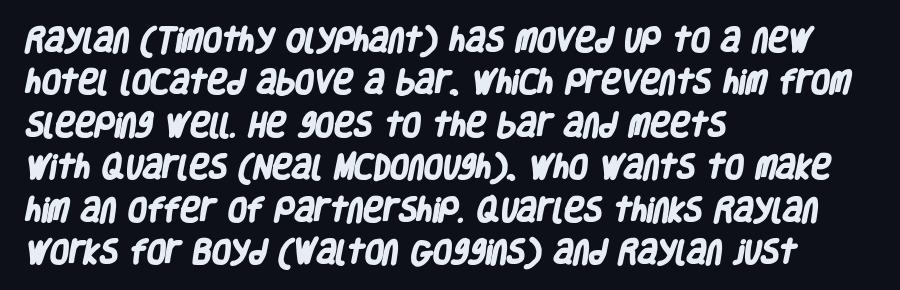
The image shows 27 px bold type; set left-aligned, normal line spacing (1.57x), normal letter spacing, not underlined.
